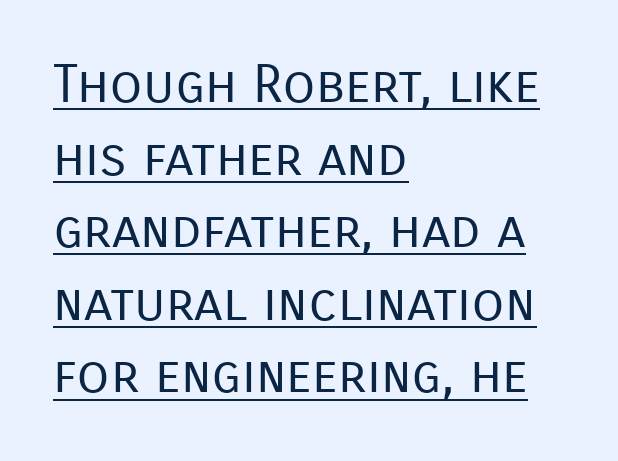
The image shows 53 px regular-weight sans-serif type, upright; set left-aligned, normal line spacing (1.37x), normal letter spacing, underlined; low stroke contrast and a medium x-height.
